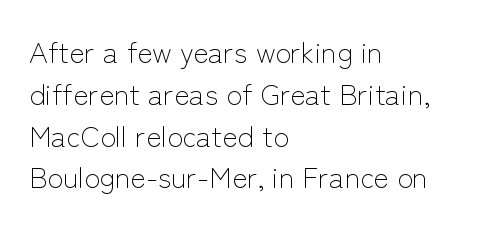
The image shows 29 px light sans-serif type, upright; set left-aligned, normal line spacing (1.44x), normal letter spacing, not underlined; low stroke contrast and a medium x-height.
